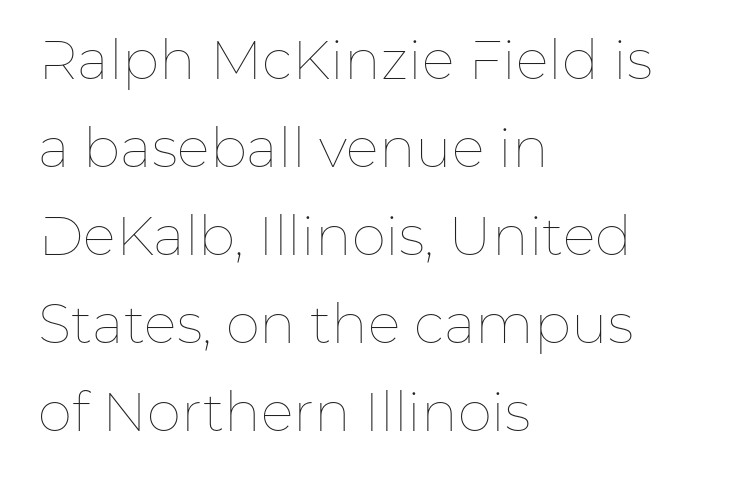
Q: Is the text bold? A: No.
Q: Is the text italic (slanted)? A: No, it is upright.
Q: Is the text underlined? A: No.
Q: How is the paragraph aligned? A: Left-aligned.
Q: Is the spacing between letters normal or unusually wide? A: Normal.
Q: Is the spacing between lines tight, normal or loose? A: Normal.
Q: Width (condensed, normal, or wide)? A: Normal.
Q: Stroke contrast? A: Low.
Q: x-height? A: Medium.
Q: Monospaced? A: No.
